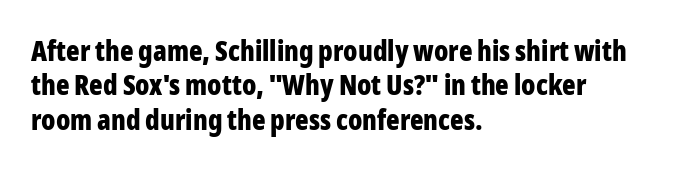
Q: Is the text bold? A: Yes.
Q: Is the text italic (slanted)? A: No, it is upright.
Q: Is the typeface a serif or a sans-serif typeface? A: Sans-serif.
Q: Is the text underlined? A: No.
Q: How is the paragraph aligned? A: Left-aligned.
Q: Is the spacing between letters normal or unusually wide? A: Normal.
Q: Width (condensed, normal, or wide)? A: Condensed.
Q: Stroke contrast? A: Low.
Q: x-height? A: Medium.
Q: Monospaced? A: No.
